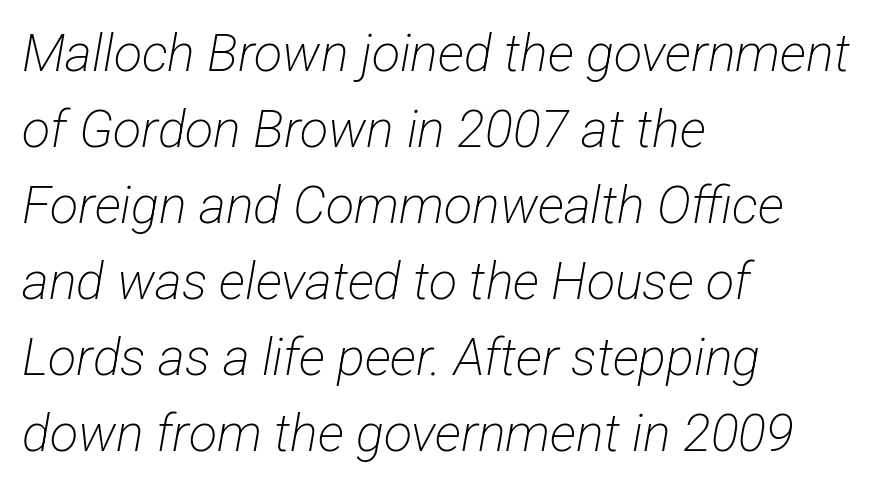
Is this a fixed-width face? No — the glyphs have proportional, varying widths. The text was rendered using a sans face with plain stroke endings. The horizontal fit of the characters is conventional and even. The paragraph shown leans on its left margin.
